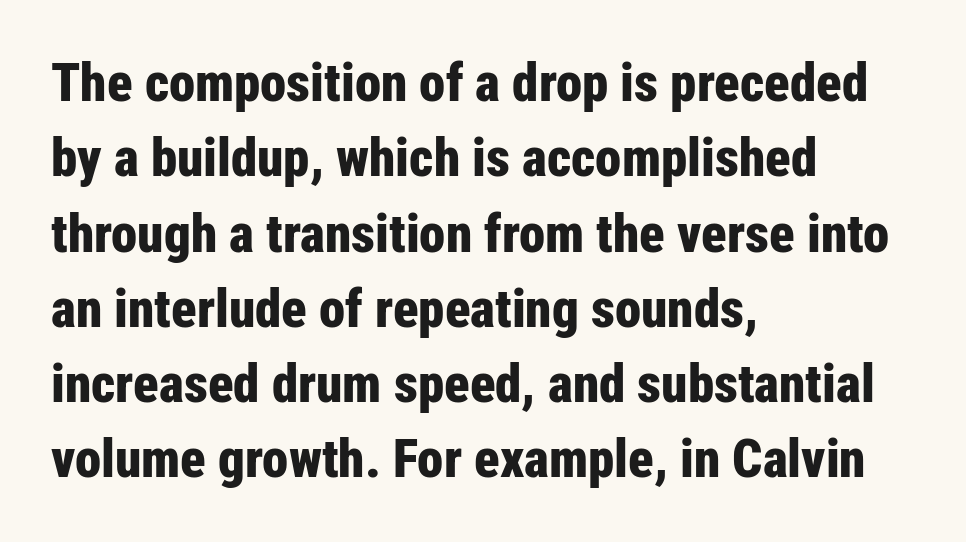
{"serif": "no", "italic": "no", "bold": "yes", "weight": "bold", "width": "condensed", "stroke_contrast": "low", "x_height": "medium", "monospaced": "no", "underline": "no", "align": "left", "line_spacing": "normal", "line_spacing_ratio": 1.42, "letter_spacing": "normal", "letter_spacing_em": 0.0, "glyph_px": 53}
